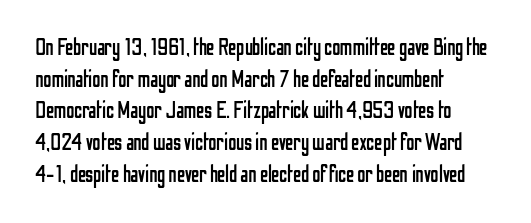
{"italic": "no", "bold": "no", "underline": "no", "align": "left", "line_spacing": "normal", "line_spacing_ratio": 1.38, "letter_spacing": "normal", "letter_spacing_em": 0.0, "glyph_px": 23}
